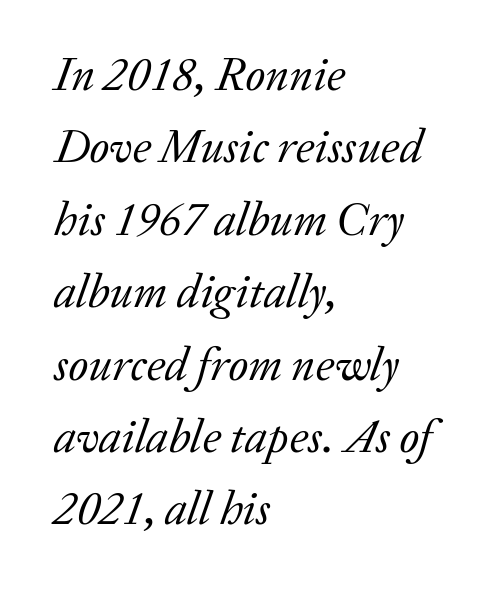
Interline gaps are of average width in this sample. Check where the strokes stop: tiny serifs finish them off. Nothing unusual about the tracking: characters are spaced as the font intends. The passage shown leans; its letterforms are oblique.
